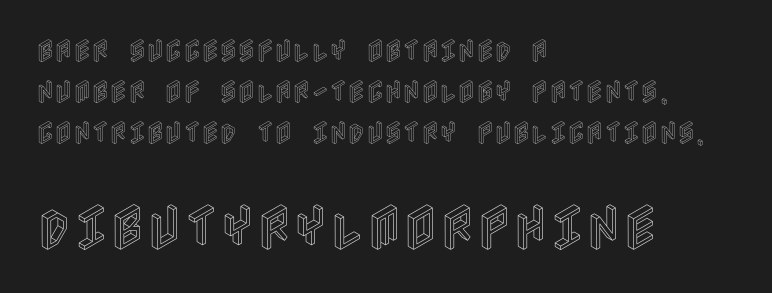
{"italic": "no", "width": "condensed", "x_height": "large", "underline": "no", "align": "left", "line_spacing": "normal", "line_spacing_ratio": 1.64, "letter_spacing": "normal", "letter_spacing_em": 0.0, "larger_block": "second", "size_ratio": 2.0, "glyph_px": 50}
